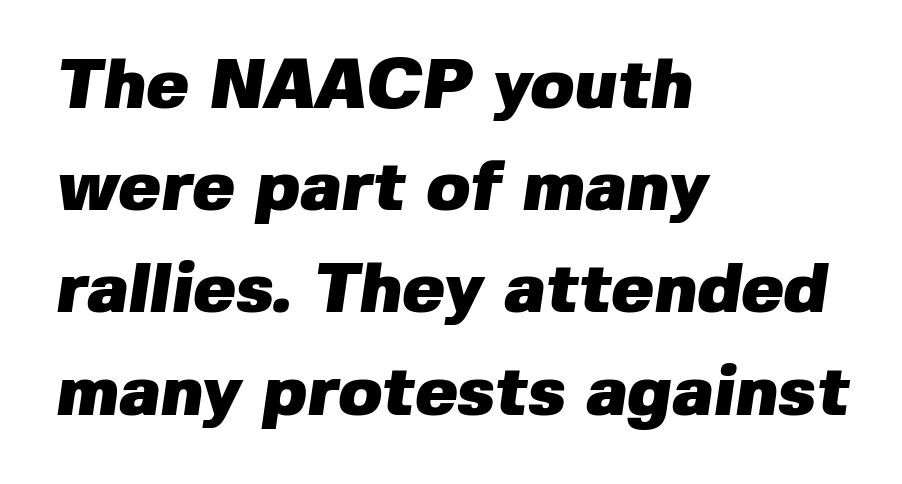
The image shows 71 px heavy sans-serif type; set left-aligned, normal line spacing (1.44x), normal letter spacing, not underlined; low stroke contrast and a medium x-height.
